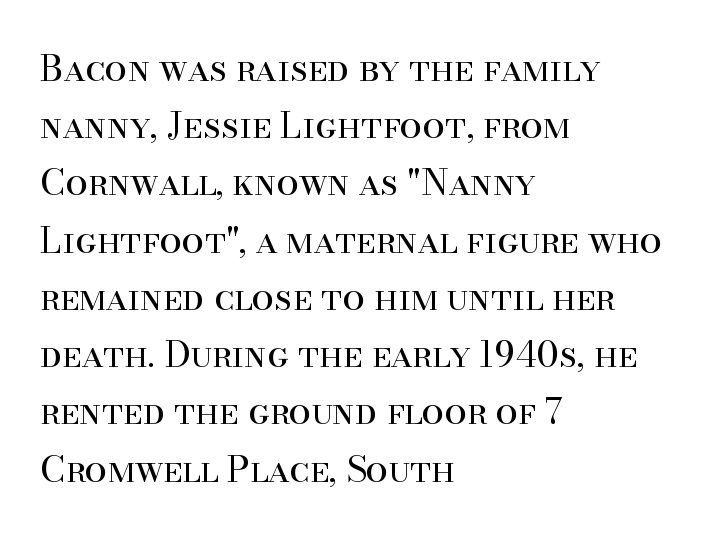
The image shows 36 px regular-weight serif type, upright; set left-aligned, normal line spacing (1.59x), normal letter spacing, not underlined; high stroke contrast and a small x-height.
